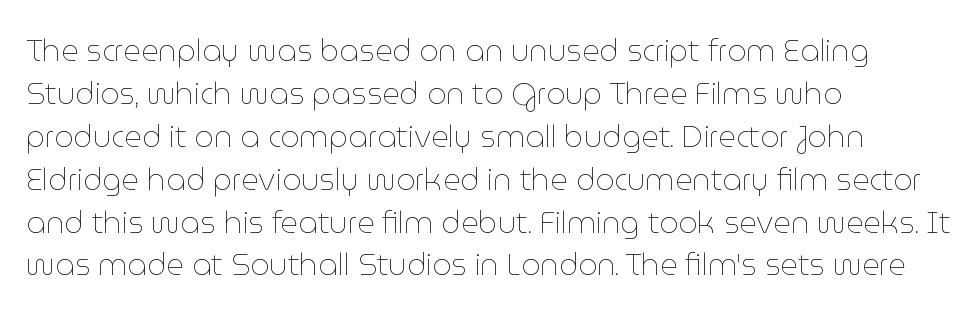
{"italic": "no", "bold": "no", "weight": "thin", "width": "normal", "stroke_contrast": "low", "x_height": "medium", "monospaced": "no", "underline": "no", "align": "left", "line_spacing": "normal", "line_spacing_ratio": 1.43, "letter_spacing": "normal", "letter_spacing_em": 0.0, "glyph_px": 30}
